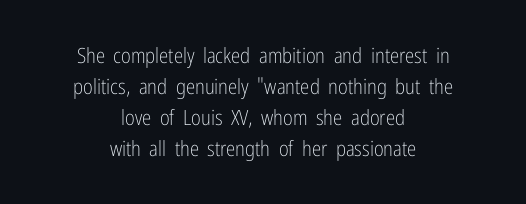
Q: Is the text bold? A: No.
Q: Is the text italic (slanted)? A: No, it is upright.
Q: Is the text underlined? A: No.
Q: How is the paragraph aligned? A: Centered.
Q: Is the spacing between letters normal or unusually wide? A: Normal.
Q: Is the spacing between lines tight, normal or loose? A: Normal.
